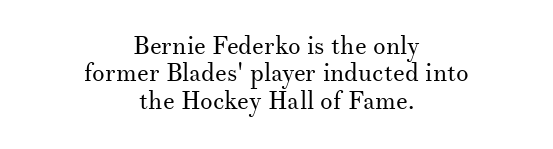
The image shows 25 px text type, upright; set centered, tight line spacing (1.1x), normal letter spacing, not underlined.
